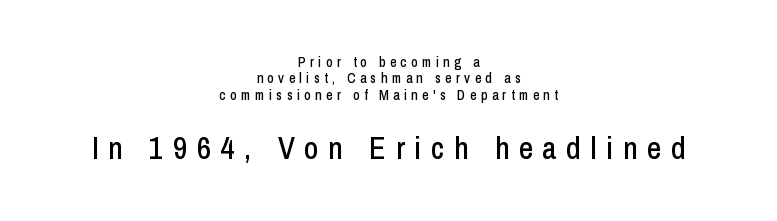
Q: Is the text italic (slanted)? A: No, it is upright.
Q: Is the typeface a serif or a sans-serif typeface? A: Sans-serif.
Q: Is the text underlined? A: No.
Q: How is the paragraph aligned? A: Centered.
Q: Is the spacing between letters normal or unusually wide? A: Unusually wide.
Q: Which block of text is set in a larger size, the first (top) or the second (bottom)? A: The second (bottom) one.
Q: Width (condensed, normal, or wide)? A: Condensed.
Q: Stroke contrast? A: Low.
Q: x-height? A: Medium.
Q: Monospaced? A: No.
